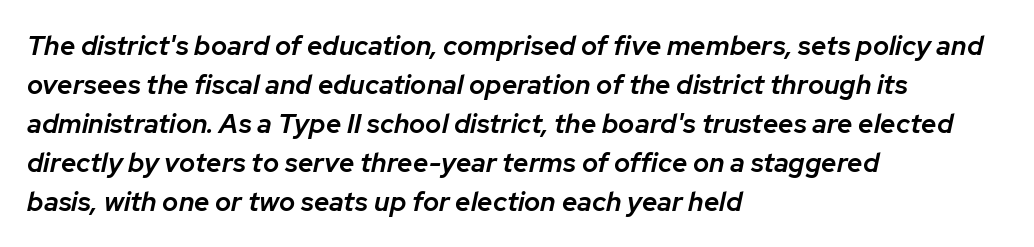
{"italic": "yes", "lean": "right", "slant_degrees": 12, "bold": "semi", "underline": "no", "align": "left", "line_spacing": "normal", "line_spacing_ratio": 1.44, "letter_spacing": "normal", "letter_spacing_em": 0.0, "glyph_px": 27}
